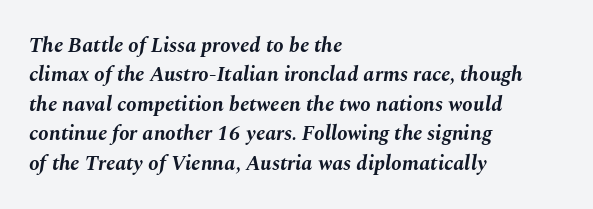
Q: Is the text bold? A: Yes.
Q: Is the text italic (slanted)? A: Yes, it leans right by about 10 degrees.
Q: Is the text underlined? A: No.
Q: How is the paragraph aligned? A: Left-aligned.
Q: Is the spacing between letters normal or unusually wide? A: Normal.
Q: Is the spacing between lines tight, normal or loose? A: Normal.
